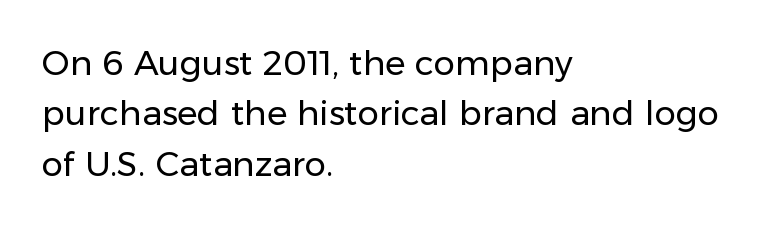
The image shows 34 px regular-weight sans-serif type, upright; set left-aligned, normal line spacing (1.48x), normal letter spacing, not underlined; low stroke contrast and a medium x-height.
